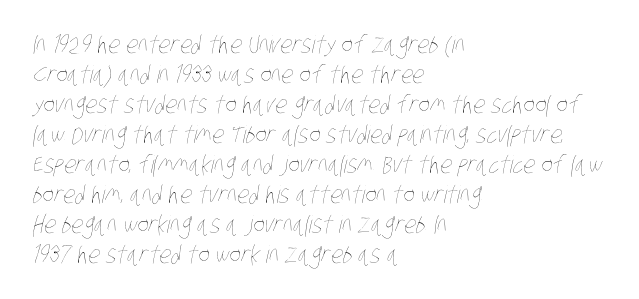
The image shows 24 px text type; set left-aligned, normal line spacing (1.25x), normal letter spacing, not underlined.
